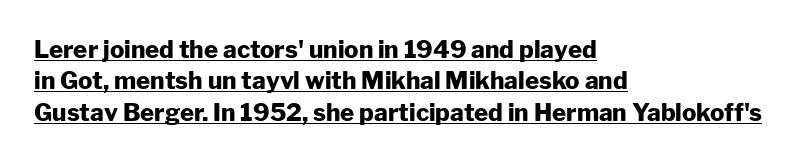
Every letter is thick-stroked: bold, no question. The rag falls on the right side of this text block. Standard letterfit; no display-style spreading of the glyphs. Emphasis is given by a line drawn under the lettering.
